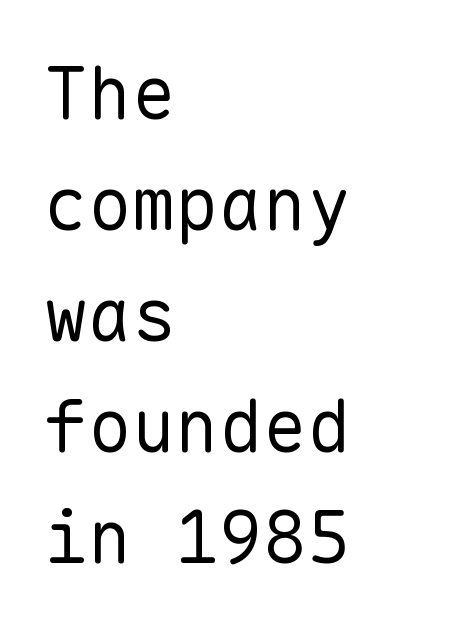
Here the designer chose a console-style face with uniform glyph widths. The letters carry no serifs — their stems end cleanly without finishing strokes. Each row of text sits above clean, open space. Nothing unusual about the tracking: characters are spaced as the font intends. Weight: in the light-to-regular range. Visually the block forms a straight wall on the left and a jagged coastline on the right.
